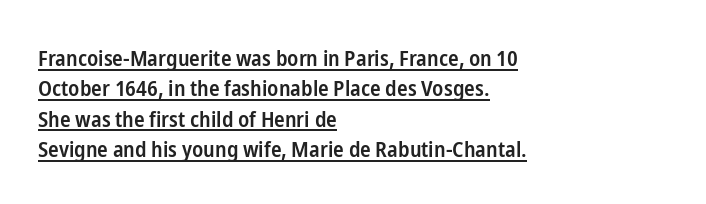
The image shows 22 px text type, upright; set left-aligned, normal line spacing (1.38x), normal letter spacing, underlined.
